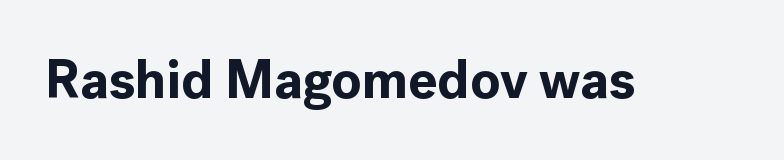
Q: Is the text bold? A: Yes.
Q: Is the text italic (slanted)? A: No, it is upright.
Q: Is the typeface a serif or a sans-serif typeface? A: Sans-serif.
Q: Is the text underlined? A: No.
Q: Is the spacing between letters normal or unusually wide? A: Normal.
Q: Width (condensed, normal, or wide)? A: Normal.
Q: x-height? A: Medium.
Q: Monospaced? A: No.
